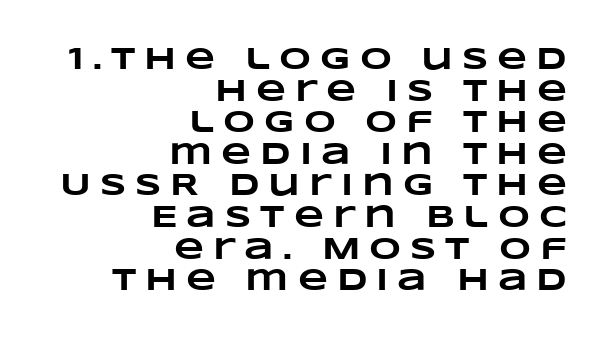
{"bold": "yes", "weight": "heavy", "width": "wide", "stroke_contrast": "low", "x_height": "large", "monospaced": "no", "underline": "no", "align": "right", "line_spacing": "tight", "line_spacing_ratio": 1.02, "letter_spacing": "wide", "letter_spacing_em": 0.29, "glyph_px": 31}
